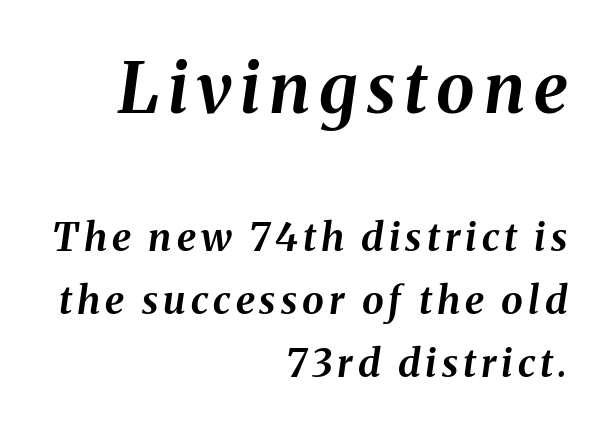
The image shows 69 px bold type, italic (leaning right); set right-aligned, normal line spacing (1.62x), not underlined; the first (top) block is 1.77x larger; medium stroke contrast and a medium x-height.
